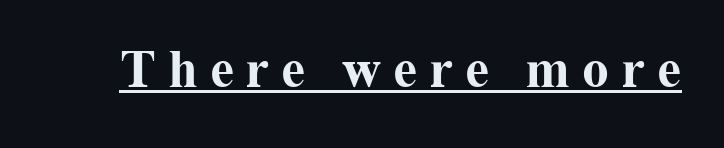
The image shows 54 px bold serif type, upright; set unusually wide letter spacing (+0.22 em), underlined; medium stroke contrast and a medium x-height.
